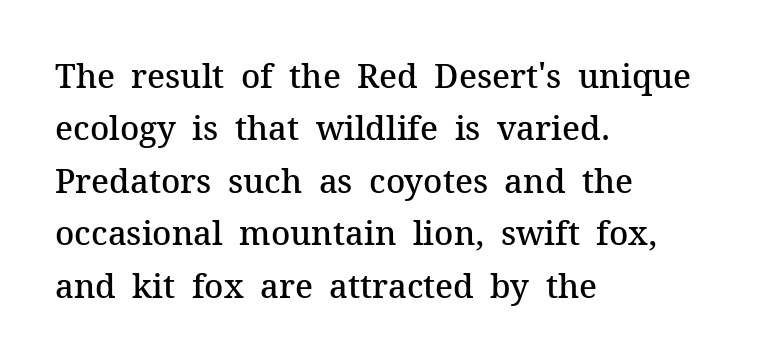
{"serif": "yes", "italic": "no", "bold": "semi", "weight": "semibold", "width": "normal", "stroke_contrast": "medium", "x_height": "medium", "monospaced": "no", "underline": "no", "align": "left", "line_spacing": "normal", "line_spacing_ratio": 1.59, "letter_spacing": "normal", "letter_spacing_em": 0.0, "glyph_px": 33}
